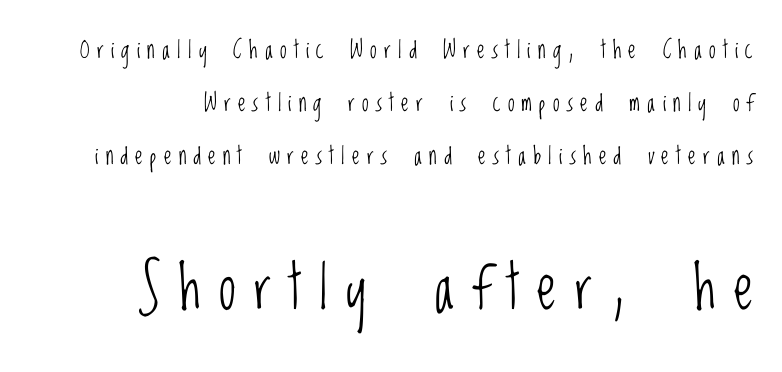
The image shows 61 px light, condensed sans-serif type, upright; set loose line spacing (2.21x), unusually wide letter spacing (+0.3 em), not underlined; the second (bottom) block is 2.54x larger; low stroke contrast and a large x-height.
